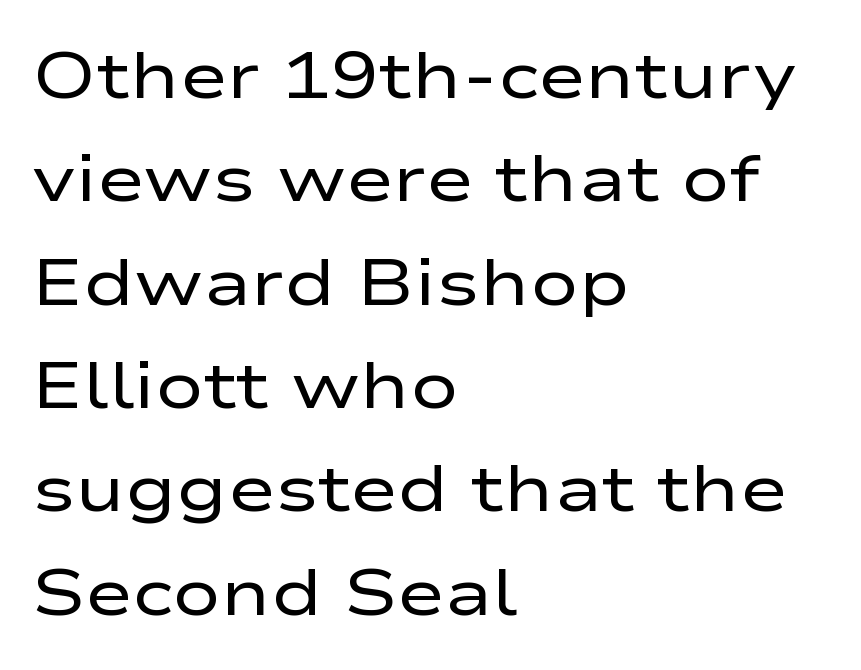
Q: Is the text bold? A: No.
Q: Is the text italic (slanted)? A: No, it is upright.
Q: Is the typeface a serif or a sans-serif typeface? A: Sans-serif.
Q: Is the text underlined? A: No.
Q: How is the paragraph aligned? A: Left-aligned.
Q: Is the spacing between letters normal or unusually wide? A: Normal.
Q: Is the spacing between lines tight, normal or loose? A: Normal.
Q: Width (condensed, normal, or wide)? A: Wide.
Q: Stroke contrast? A: Low.
Q: x-height? A: Medium.
Q: Monospaced? A: No.
